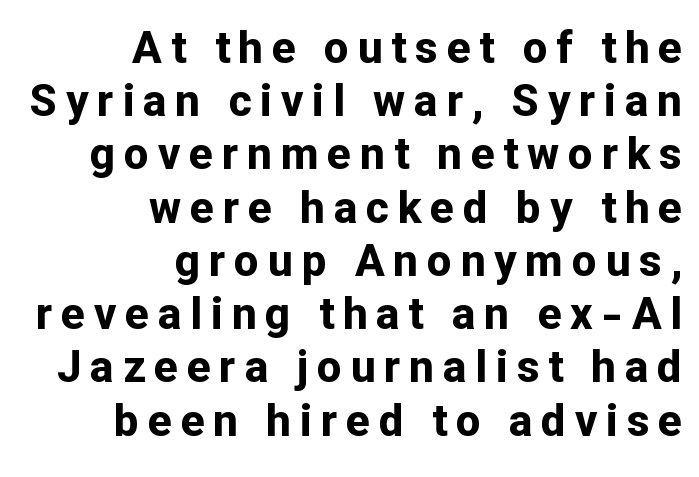
Q: Is the text bold? A: Yes.
Q: Is the text italic (slanted)? A: No, it is upright.
Q: Is the typeface a serif or a sans-serif typeface? A: Sans-serif.
Q: Is the text underlined? A: No.
Q: How is the paragraph aligned? A: Right-aligned.
Q: Is the spacing between letters normal or unusually wide? A: Unusually wide.
Q: Width (condensed, normal, or wide)? A: Normal.
Q: Stroke contrast? A: Low.
Q: x-height? A: Medium.
Q: Monospaced? A: No.
